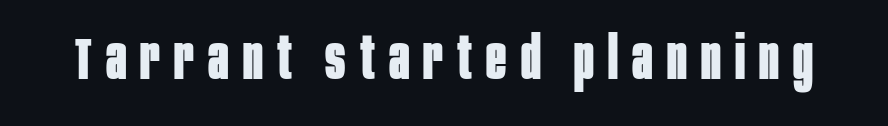
{"serif": "no", "italic": "no", "bold": "yes", "weight": "bold", "width": "condensed", "stroke_contrast": "low", "x_height": "large", "monospaced": "no", "underline": "no", "letter_spacing": "wide", "letter_spacing_em": 0.24, "glyph_px": 59}
